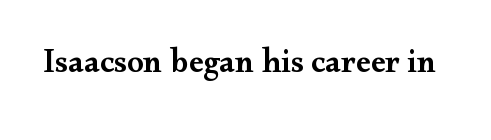
The image shows 33 px semibold, wide serif type, upright; set normal letter spacing, not underlined; medium stroke contrast and a small x-height.
